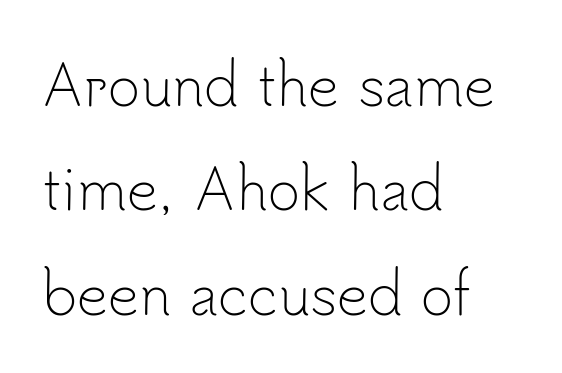
Q: Is the text bold? A: No.
Q: Is the text italic (slanted)? A: No, it is upright.
Q: Is the typeface a serif or a sans-serif typeface? A: Sans-serif.
Q: Is the text underlined? A: No.
Q: How is the paragraph aligned? A: Left-aligned.
Q: Is the spacing between letters normal or unusually wide? A: Normal.
Q: Is the spacing between lines tight, normal or loose? A: Loose.
Q: Width (condensed, normal, or wide)? A: Normal.
Q: Stroke contrast? A: Low.
Q: x-height? A: Small.
Q: Monospaced? A: No.
